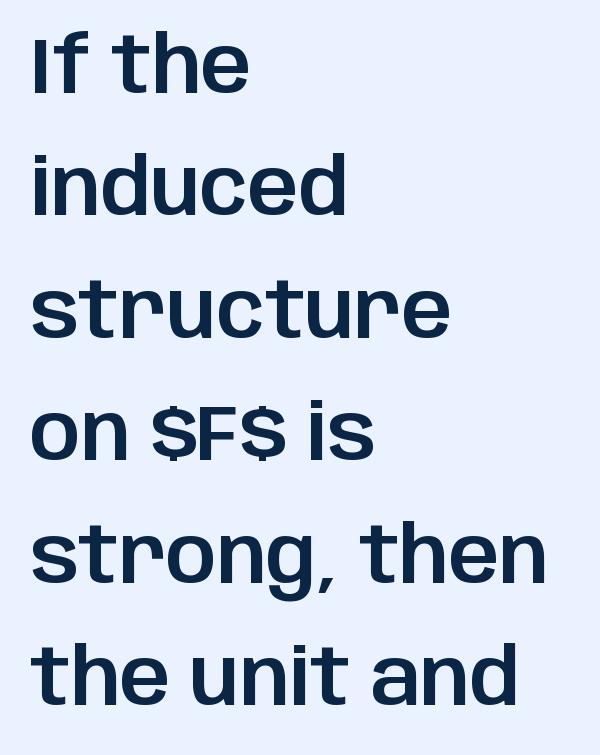
The image shows 79 px sans-serif type, upright; set left-aligned, normal line spacing (1.55x), normal letter spacing, not underlined; low stroke contrast and a large x-height.
